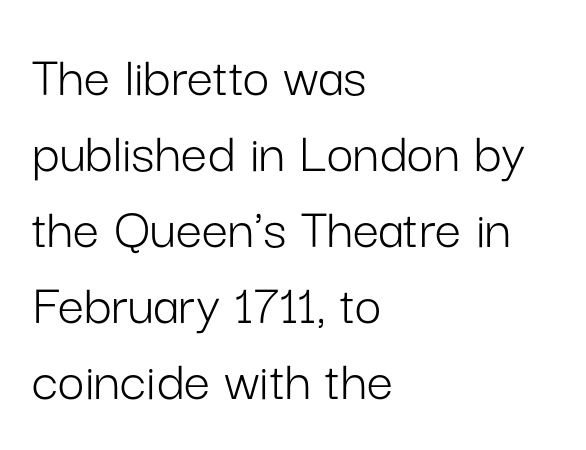
{"serif": "no", "italic": "no", "bold": "no", "weight": "light", "width": "normal", "stroke_contrast": "low", "x_height": "medium", "monospaced": "no", "underline": "no", "align": "left", "line_spacing": "normal", "line_spacing_ratio": 1.29, "letter_spacing": "normal", "letter_spacing_em": 0.0, "glyph_px": 59}
